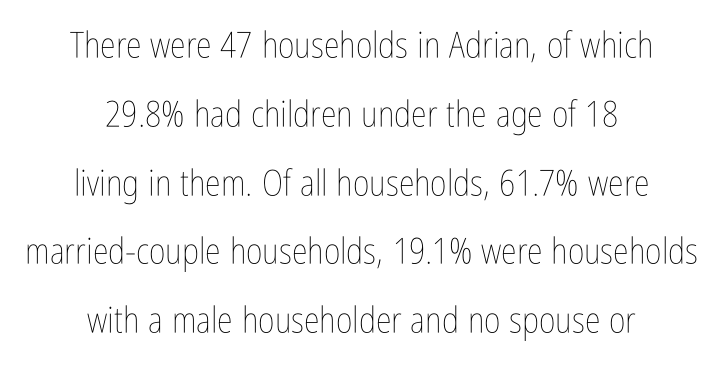
The image shows 36 px thin, condensed type, upright; set centered, loose line spacing (1.91x), normal letter spacing, not underlined; low stroke contrast and a medium x-height.
